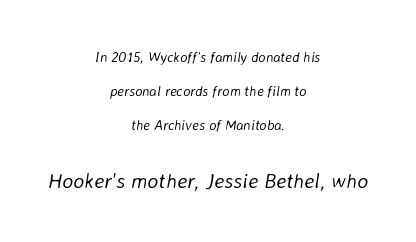
The image shows 21 px text type, italic (leaning right); set centered, loose line spacing (2.43x), normal letter spacing, not underlined; the second (bottom) block is 1.5x larger.
